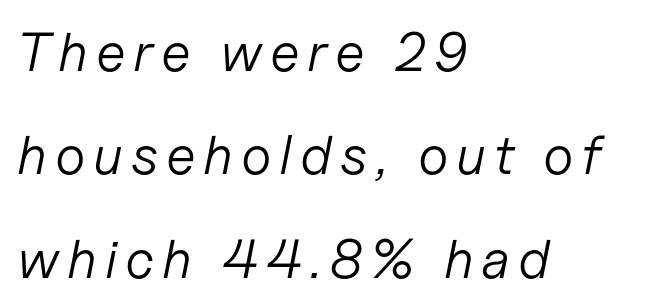
Q: Is the text bold? A: No.
Q: Is the text italic (slanted)? A: Yes, it leans right by about 11 degrees.
Q: Is the text underlined? A: No.
Q: How is the paragraph aligned? A: Left-aligned.
Q: Width (condensed, normal, or wide)? A: Normal.
Q: Stroke contrast? A: Low.
Q: x-height? A: Medium.
Q: Monospaced? A: No.
